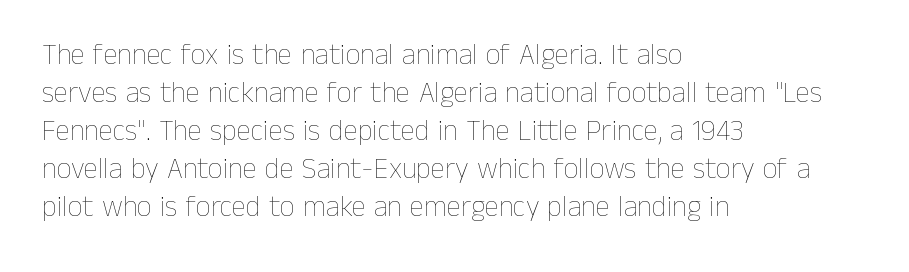
The cut favours lightness, reaching ordinary text weight at its darkest. Whoever set this chose a conventional vertical rhythm. Inter-character spacing is left at the font's built-in metrics. Nobody drew a line under any word here. Italic: no, the glyphs are upright roman.
